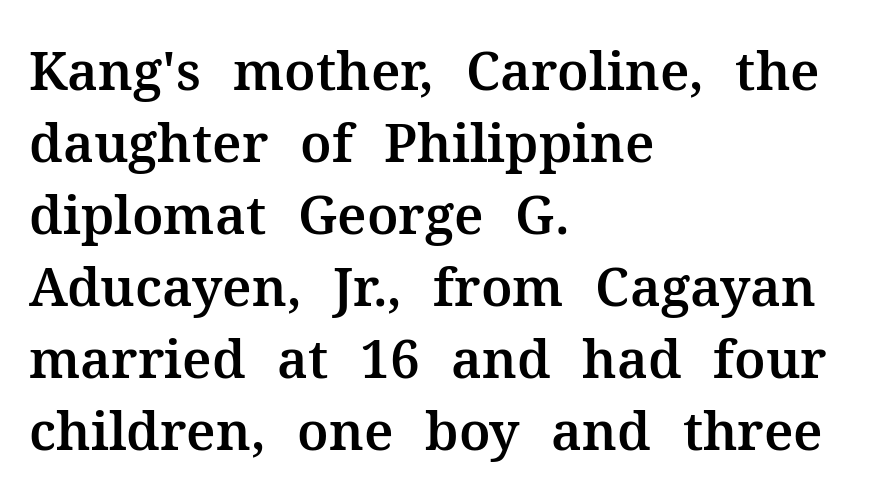
Q: Is the text italic (slanted)? A: No, it is upright.
Q: Is the typeface a serif or a sans-serif typeface? A: Serif.
Q: Is the text underlined? A: No.
Q: How is the paragraph aligned? A: Left-aligned.
Q: Is the spacing between letters normal or unusually wide? A: Normal.
Q: Is the spacing between lines tight, normal or loose? A: Normal.
Q: Width (condensed, normal, or wide)? A: Normal.
Q: Stroke contrast? A: Medium.
Q: x-height? A: Medium.
Q: Monospaced? A: No.
